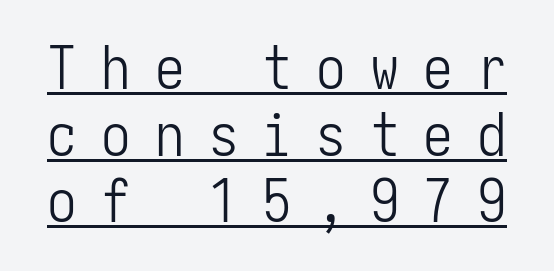
Typographically, this falls in the sans-serif category. It's the straight-up-and-down kind of type. Compared with a typical body face, this is equally light or lighter still. A typographer would call this underscored text.
